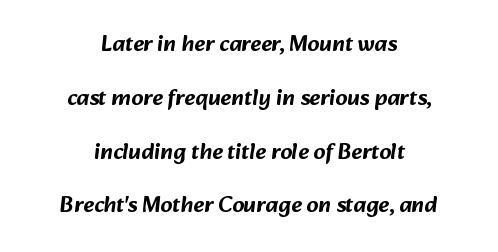
The image shows 23 px text type; set centered, loose line spacing (2.34x), normal letter spacing, not underlined.
